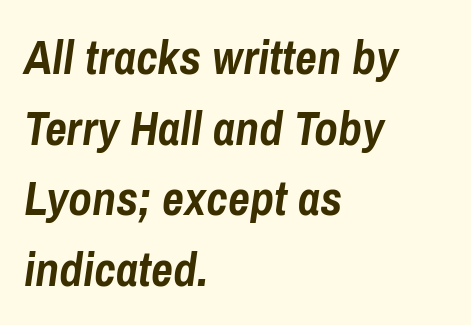
The image shows 48 px semibold, condensed type, italic (leaning right); set left-aligned, normal line spacing (1.47x), normal letter spacing, not underlined; low stroke contrast and a medium x-height.
